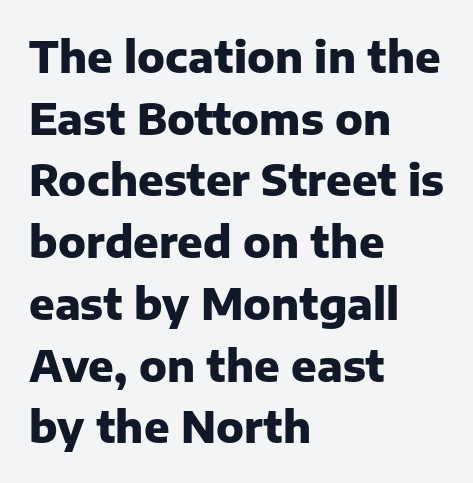
The axis of the letterforms is exactly vertical. Is this a sans? Yes — the strokes have no serifs. Just letters on the line, the space beneath them empty. Proportional: the letters do not fall into vertical columns.
